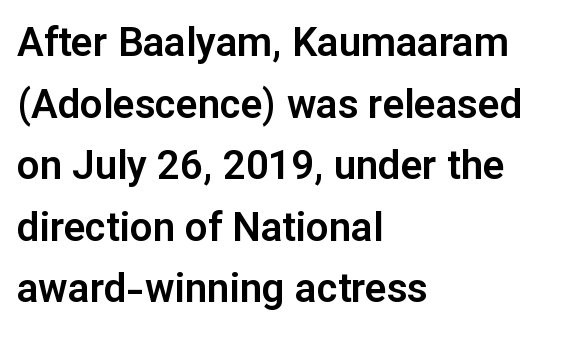
Visually the block forms a straight wall on the left and a jagged coastline on the right. Examine the stroke ends and you'll find no serifs. Underlining? Definitely not there. The face used here is rendered with its standard letterfit. Think of a printed novel: that variable character pitch is what you see here.
